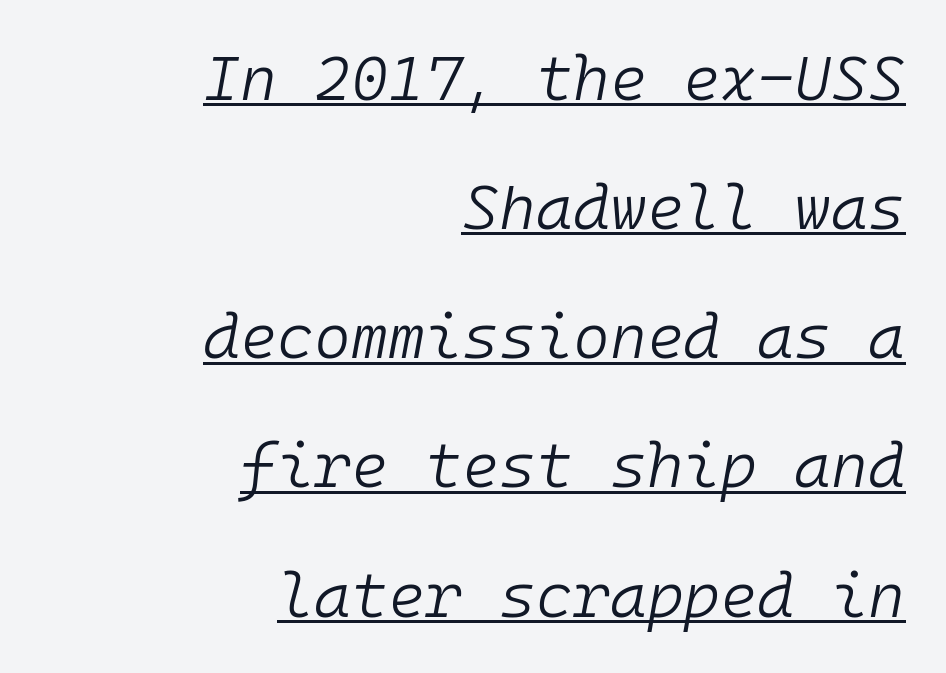
{"italic": "yes", "lean": "right", "slant_degrees": 10, "bold": "no", "weight": "light", "width": "normal", "stroke_contrast": "low", "x_height": "medium", "monospaced": "yes", "underline": "yes", "align": "right", "line_spacing": "loose", "line_spacing_ratio": 2.05, "letter_spacing": "normal", "letter_spacing_em": 0.0, "glyph_px": 63}
